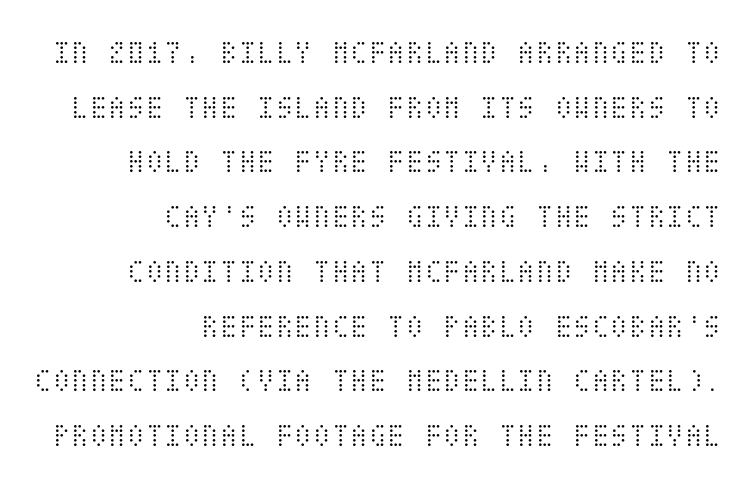
Rendered with straight, roman letterforms. The space directly below the letters is spotless. Honestly, the row spacing looks completely unremarkable. Reading down the block, your eye finds every line finishing at a fixed right position. Is this a heavy cut? Hardly; it is regular or lighter.
